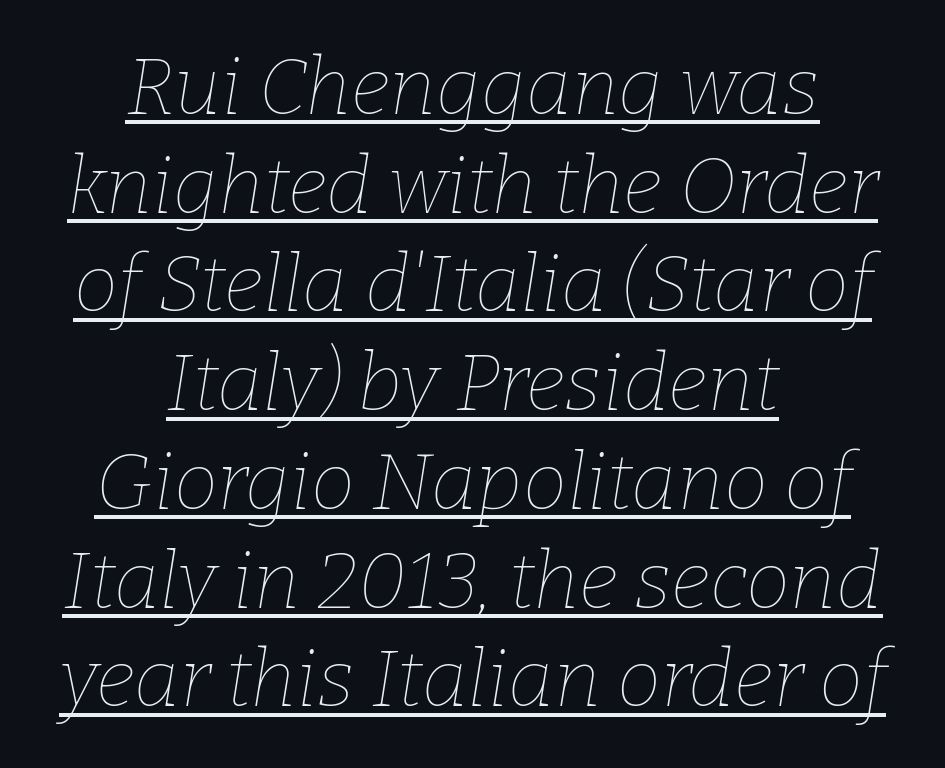
Q: Is the text bold? A: No.
Q: Is the text italic (slanted)? A: Yes, it leans right by about 9 degrees.
Q: Is the text underlined? A: Yes.
Q: How is the paragraph aligned? A: Centered.
Q: Is the spacing between letters normal or unusually wide? A: Normal.
Q: Is the spacing between lines tight, normal or loose? A: Normal.
Q: Width (condensed, normal, or wide)? A: Normal.
Q: Stroke contrast? A: Low.
Q: x-height? A: Medium.
Q: Monospaced? A: No.
